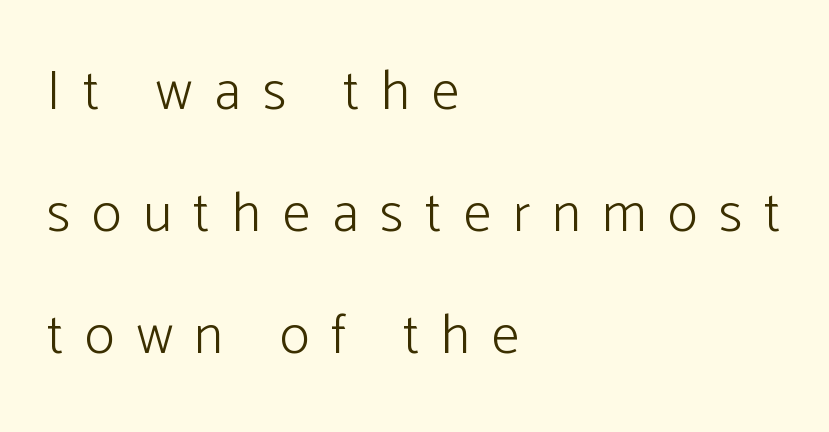
Q: Is the text bold? A: No.
Q: Is the text italic (slanted)? A: No, it is upright.
Q: Is the typeface a serif or a sans-serif typeface? A: Sans-serif.
Q: Is the text underlined? A: No.
Q: How is the paragraph aligned? A: Left-aligned.
Q: Is the spacing between letters normal or unusually wide? A: Unusually wide.
Q: Is the spacing between lines tight, normal or loose? A: Loose.
Q: Width (condensed, normal, or wide)? A: Normal.
Q: Stroke contrast? A: Low.
Q: x-height? A: Medium.
Q: Monospaced? A: No.
